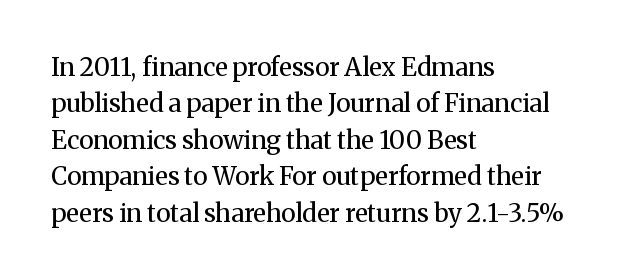
{"italic": "no", "bold": "no", "underline": "no", "align": "left", "line_spacing": "normal", "line_spacing_ratio": 1.46, "letter_spacing": "normal", "letter_spacing_em": 0.0, "glyph_px": 25}
